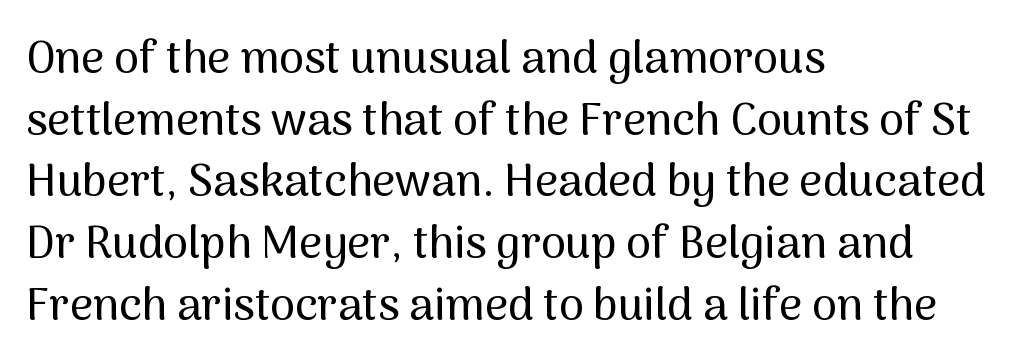
The image shows 45 px sans-serif type, upright; set left-aligned, normal line spacing (1.37x), normal letter spacing, not underlined; medium stroke contrast and a medium x-height.
